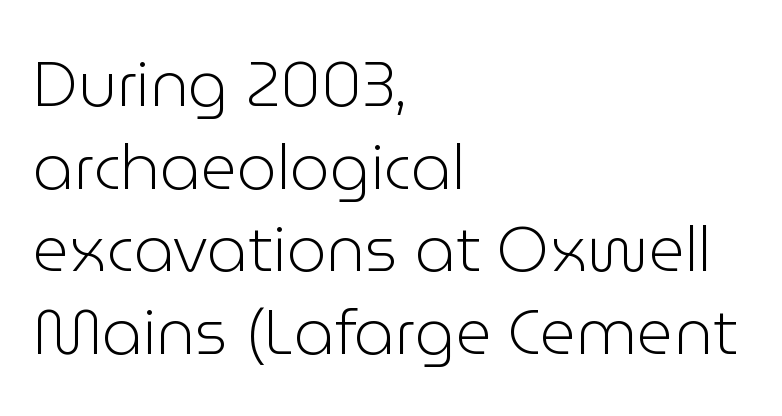
The image shows 63 px light sans-serif type, upright; set left-aligned, normal line spacing (1.31x), normal letter spacing, not underlined; low stroke contrast and a medium x-height.
